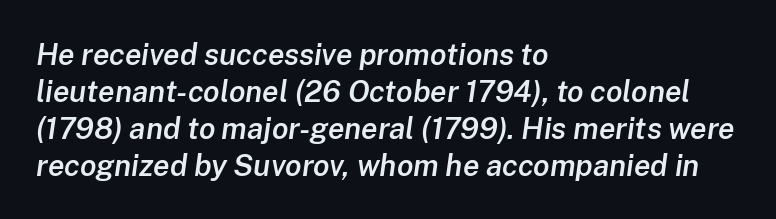
This rendering leaves character spacing at its baseline value. One-word summary of the alignment: left. The foot of each line stays bare and open. Compared with an ordinary text face, these strokes are moderately heavier — a semibold. Think of a printed novel: that variable character pitch is what you see here.
